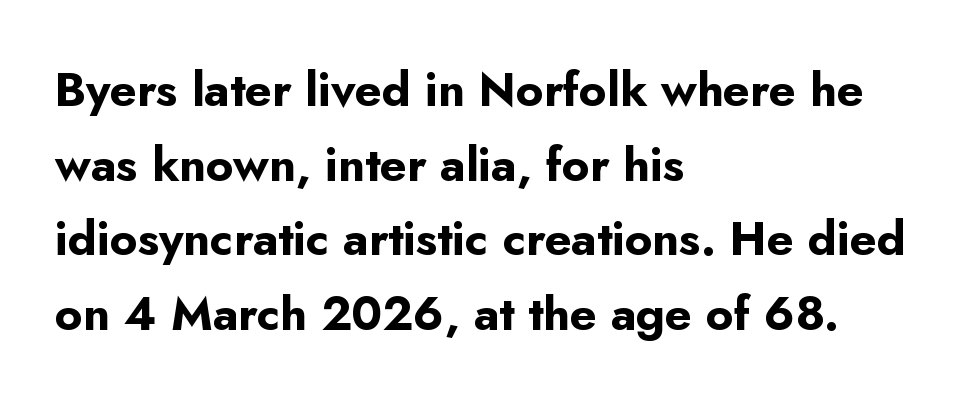
{"serif": "no", "italic": "no", "bold": "yes", "weight": "bold", "width": "normal", "stroke_contrast": "low", "x_height": "small", "monospaced": "no", "underline": "no", "align": "left", "line_spacing": "normal", "line_spacing_ratio": 1.59, "letter_spacing": "normal", "letter_spacing_em": 0.0, "glyph_px": 47}
